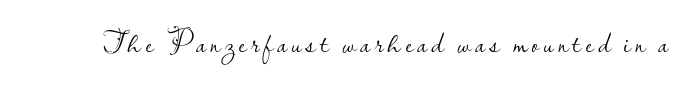
{"serif": "no", "bold": "no", "weight": "light", "width": "normal", "stroke_contrast": "low", "x_height": "small", "monospaced": "no", "underline": "no", "glyph_px": 31}
